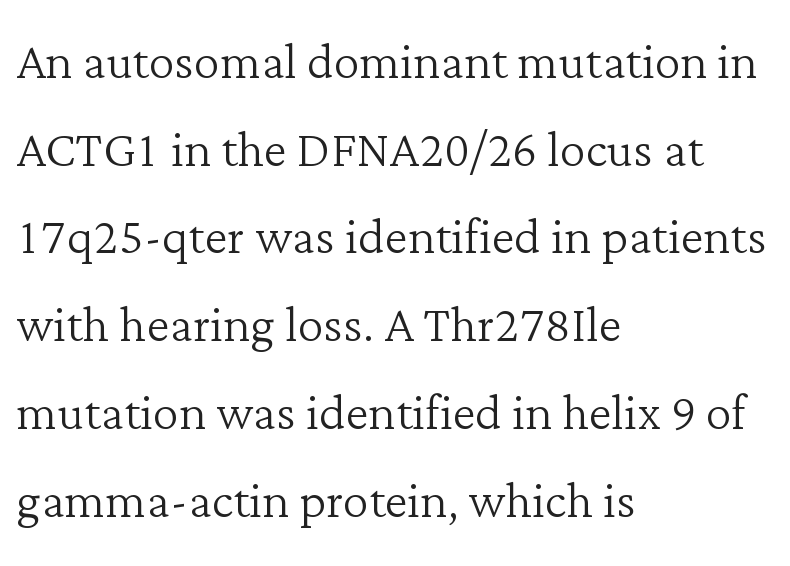
{"serif": "yes", "italic": "no", "bold": "no", "weight": "light", "width": "normal", "stroke_contrast": "low", "x_height": "medium", "monospaced": "no", "underline": "no", "align": "left", "line_spacing": "normal", "line_spacing_ratio": 1.35, "letter_spacing": "normal", "letter_spacing_em": 0.0, "glyph_px": 65}
